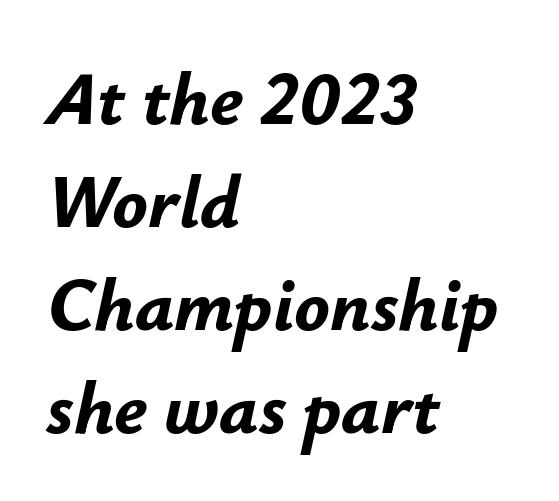
The rendering uses a bold face; every stroke is thick and dark. Standard letterfit; no display-style spreading of the glyphs. The rendering applies a slant to the glyphs. Plain, unruled lines of type. The line-height multiplier appears to be the usual default.
